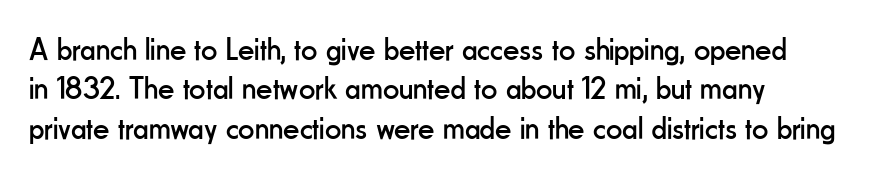
The image shows 32 px regular-weight, condensed sans-serif type, upright; set left-aligned, line spacing 1.23x, normal letter spacing, not underlined; low stroke contrast and a small x-height.
